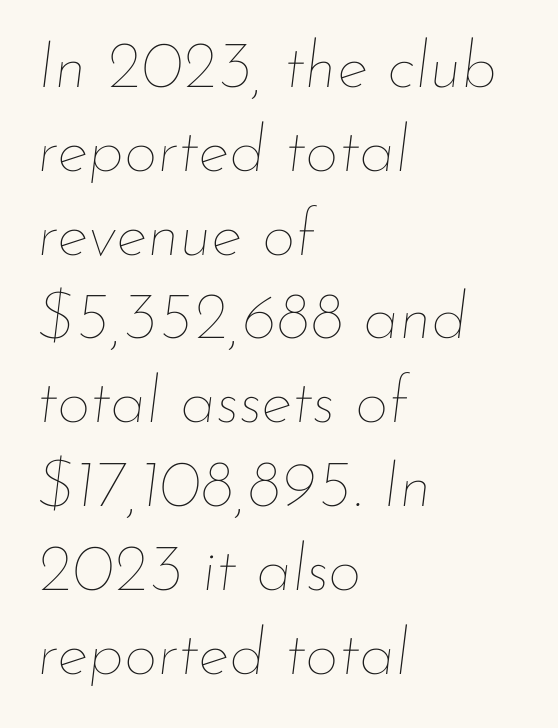
{"italic": "yes", "lean": "right", "slant_degrees": 7, "bold": "no", "weight": "thin", "width": "normal", "stroke_contrast": "low", "x_height": "small", "monospaced": "no", "underline": "no", "align": "left", "line_spacing": "normal", "line_spacing_ratio": 1.27, "letter_spacing": "normal", "letter_spacing_em": 0.0, "glyph_px": 66}
